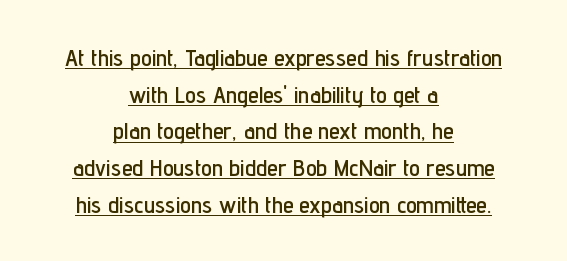
Q: Is the text italic (slanted)? A: No, it is upright.
Q: Is the text underlined? A: Yes.
Q: How is the paragraph aligned? A: Centered.
Q: Is the spacing between letters normal or unusually wide? A: Normal.
Q: Is the spacing between lines tight, normal or loose? A: Normal.
